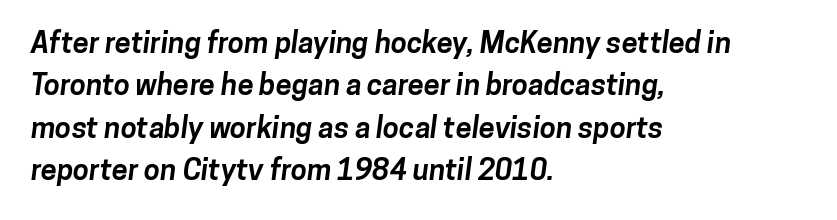
{"serif": "no", "bold": "yes", "weight": "bold", "width": "normal", "stroke_contrast": "low", "x_height": "medium", "monospaced": "no", "underline": "no", "align": "left", "line_spacing": "normal", "line_spacing_ratio": 1.46, "letter_spacing": "normal", "letter_spacing_em": 0.0, "glyph_px": 29}
